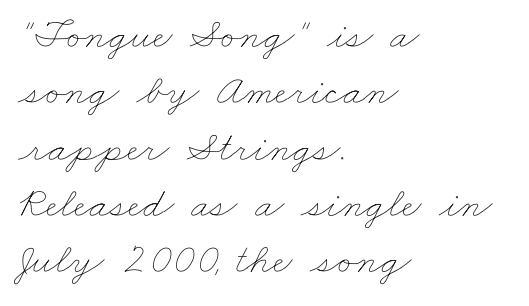
What stands out about the letter spacing? Nothing — it is the standard amount. Is this a heavy cut? Hardly; it is regular or lighter. The words here are not underlined. Character widths vary here, with narrow letters taking less room than wide ones. In CSS terms this would be text-align: left.
